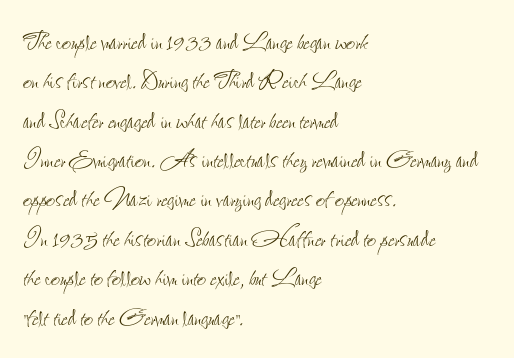
The image shows 32 px thin, condensed type; set left-aligned, line spacing 1.23x, normal letter spacing, not underlined; low stroke contrast and a small x-height.
